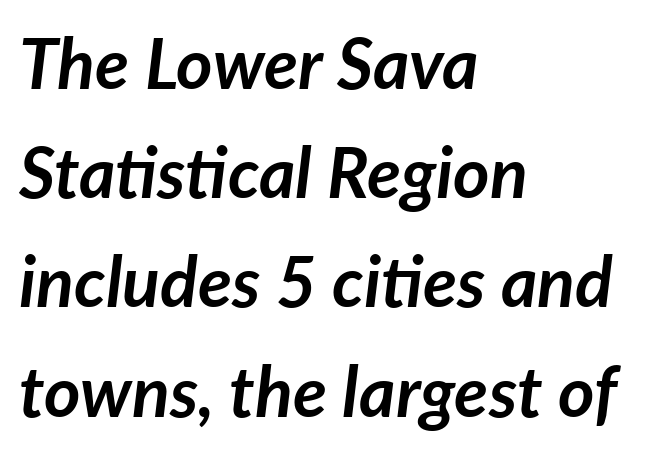
In terms of leading, this rendering sits right in the middle. The line texture is even and compact thanks to regular tracking. Notice how thick the strokes are: this is what a full bold looks like. Only glyphs here, with clear space below each row. Here the designer chose a conventional face with non-uniform glyph widths. Does the lettering tilt? It does — this is italic.
